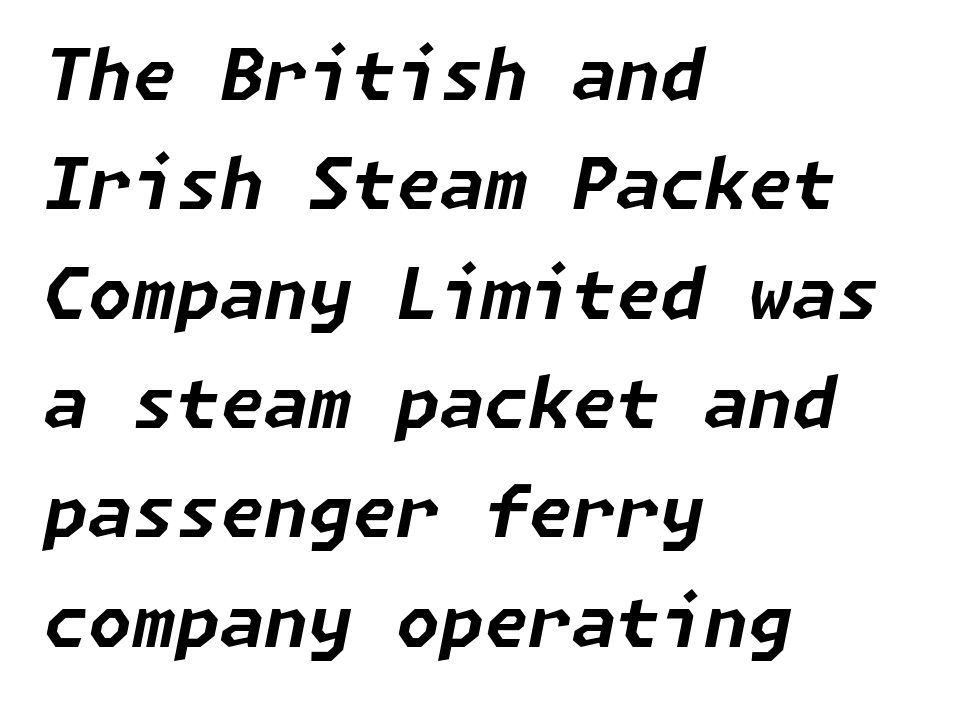
{"italic": "yes", "lean": "right", "slant_degrees": 11, "bold": "yes", "weight": "bold", "width": "normal", "stroke_contrast": "low", "x_height": "medium", "underline": "no", "align": "left", "line_spacing": "normal", "line_spacing_ratio": 1.54, "letter_spacing": "normal", "letter_spacing_em": 0.0, "glyph_px": 71}
